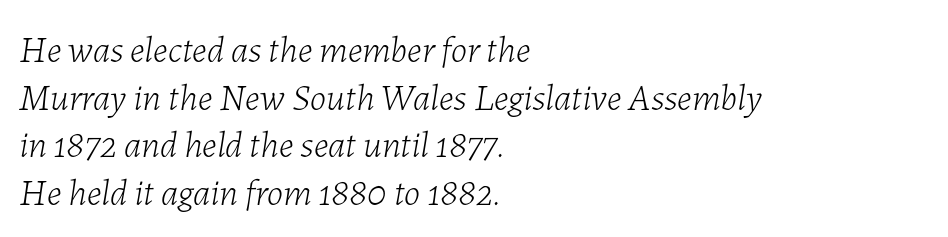
{"italic": "yes", "lean": "right", "slant_degrees": 7, "bold": "no", "weight": "light", "width": "normal", "stroke_contrast": "low", "x_height": "medium", "monospaced": "no", "underline": "no", "align": "left", "line_spacing": "normal", "line_spacing_ratio": 1.29, "letter_spacing": "normal", "letter_spacing_em": 0.0, "glyph_px": 37}
